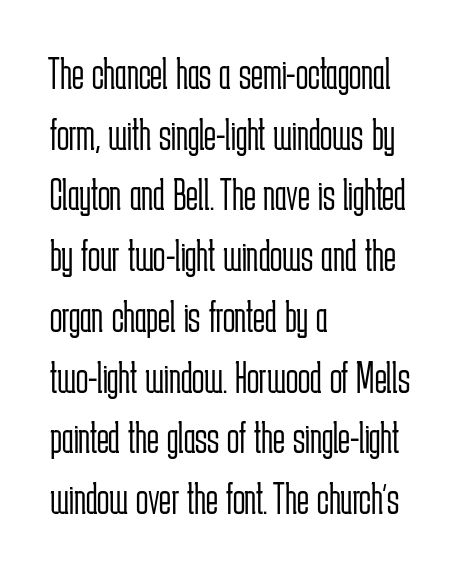
The image shows 45 px light, condensed sans-serif type, upright; set left-aligned, normal line spacing (1.35x), normal letter spacing, not underlined; low stroke contrast and a medium x-height.
